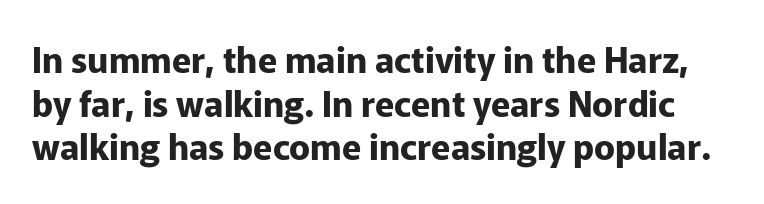
{"serif": "no", "italic": "no", "bold": "yes", "weight": "bold", "width": "normal", "stroke_contrast": "low", "x_height": "medium", "monospaced": "no", "underline": "no", "line_spacing": "normal", "line_spacing_ratio": 1.25, "letter_spacing": "normal", "letter_spacing_em": 0.0, "glyph_px": 35}
